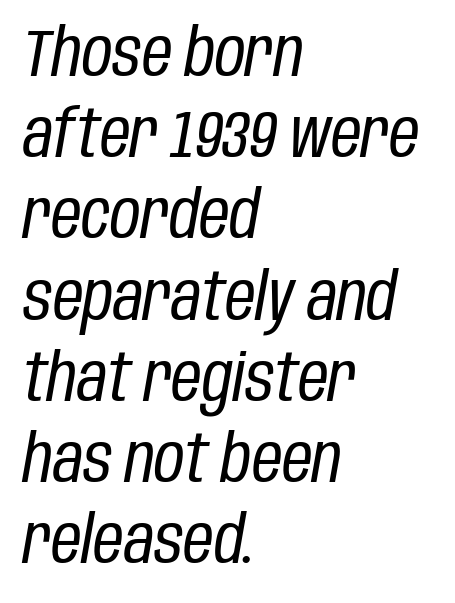
The image shows 66 px regular-weight, condensed type, italic (leaning right); set left-aligned, line spacing 1.23x, normal letter spacing, not underlined; low stroke contrast and a large x-height.
